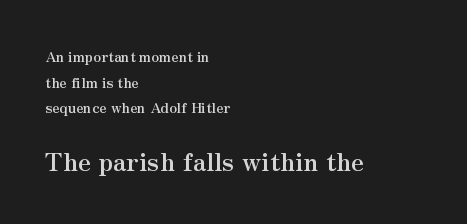
Words appear dense and cohesive because spacing is normal. Scale increases going downward across the two blocks. On the weight axis this lands at bold, roughly 700. Check under the words: just untouched page. The font's upright variant was chosen for this text.
